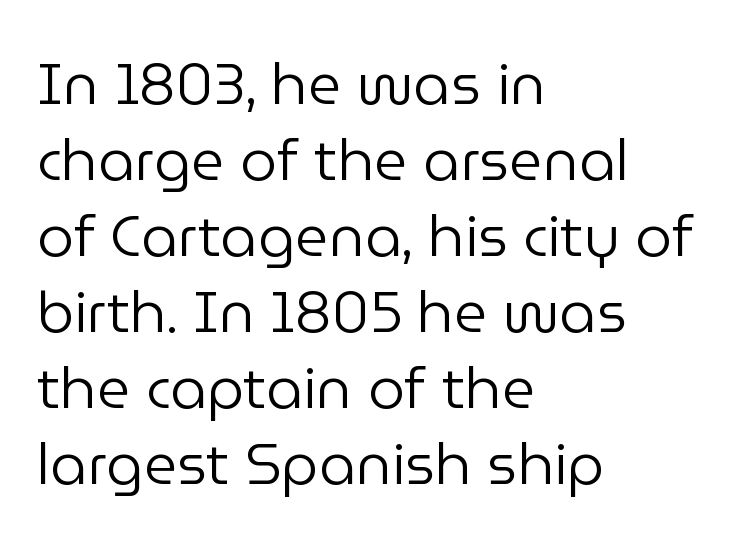
Q: Is the text bold? A: No.
Q: Is the text italic (slanted)? A: No, it is upright.
Q: Is the typeface a serif or a sans-serif typeface? A: Sans-serif.
Q: Is the text underlined? A: No.
Q: How is the paragraph aligned? A: Left-aligned.
Q: Is the spacing between letters normal or unusually wide? A: Normal.
Q: Is the spacing between lines tight, normal or loose? A: Normal.
Q: Width (condensed, normal, or wide)? A: Normal.
Q: Stroke contrast? A: Low.
Q: x-height? A: Medium.
Q: Monospaced? A: No.
